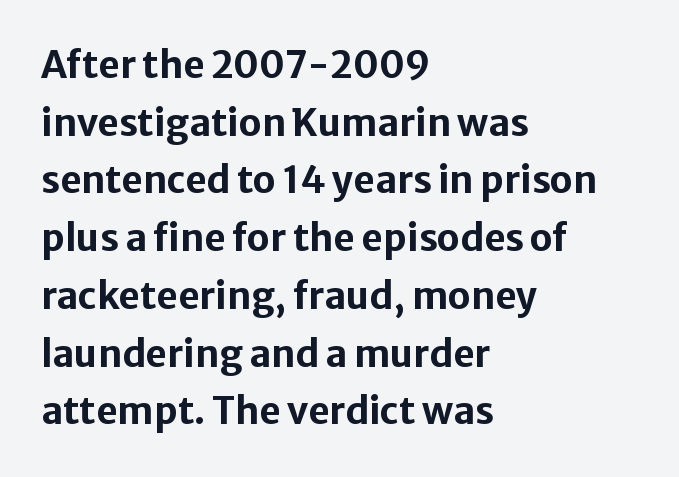
Horizontal alignment here is leftward, the default for most running prose. Posture: vertical. These lines are composed in type without serifs. A normal amount of white space separates one row of letters from the next. The tracking reads as untouched default to a designer's eye. Anything drawn beneath the words? Only blank space.
